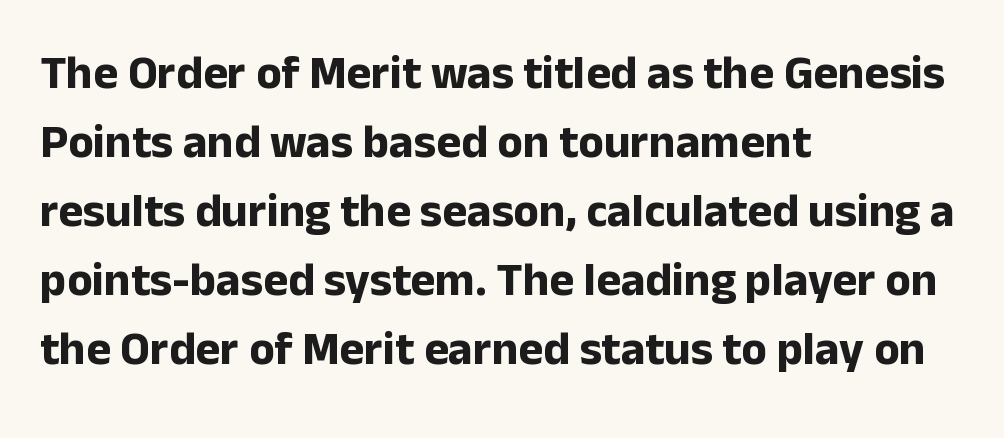
Q: Is the text bold? A: Yes.
Q: Is the text italic (slanted)? A: No, it is upright.
Q: Is the typeface a serif or a sans-serif typeface? A: Sans-serif.
Q: Is the text underlined? A: No.
Q: How is the paragraph aligned? A: Left-aligned.
Q: Is the spacing between letters normal or unusually wide? A: Normal.
Q: Is the spacing between lines tight, normal or loose? A: Normal.
Q: Width (condensed, normal, or wide)? A: Normal.
Q: Stroke contrast? A: Low.
Q: x-height? A: Medium.
Q: Monospaced? A: No.
